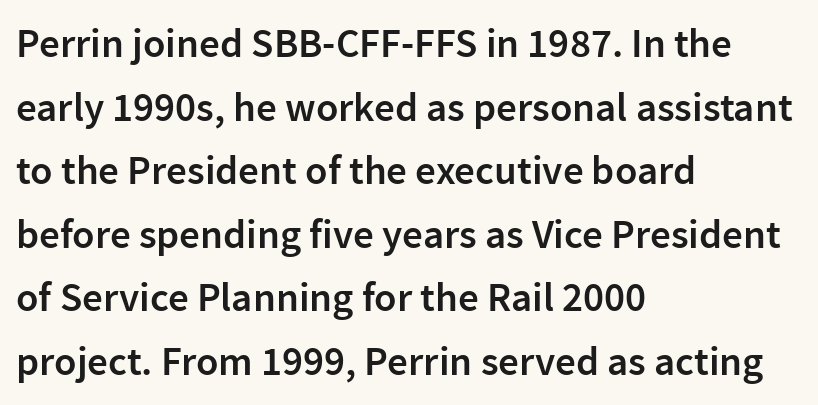
The image shows 41 px semibold sans-serif type, upright; set left-aligned, normal line spacing (1.55x), normal letter spacing, not underlined; low stroke contrast and a medium x-height.
